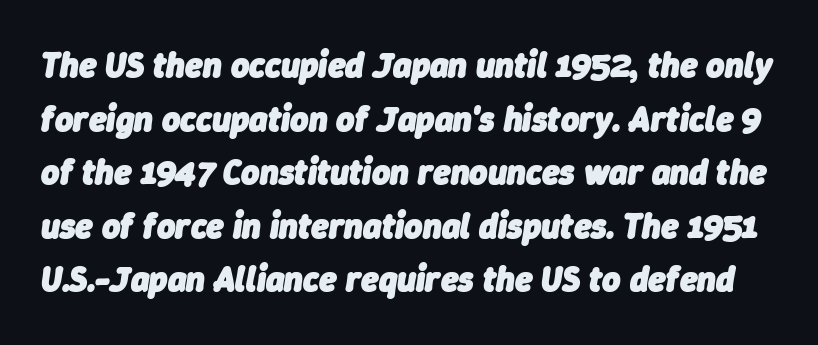
The image shows 35 px heavy type, italic (leaning right); set normal line spacing (1.53x), normal letter spacing, not underlined; low stroke contrast and a medium x-height.
